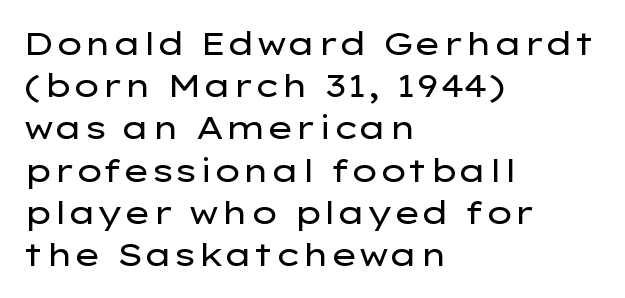
The image shows 32 px regular-weight, wide sans-serif type, upright; set left-aligned, normal line spacing (1.32x), normal letter spacing, not underlined; low stroke contrast and a medium x-height.
